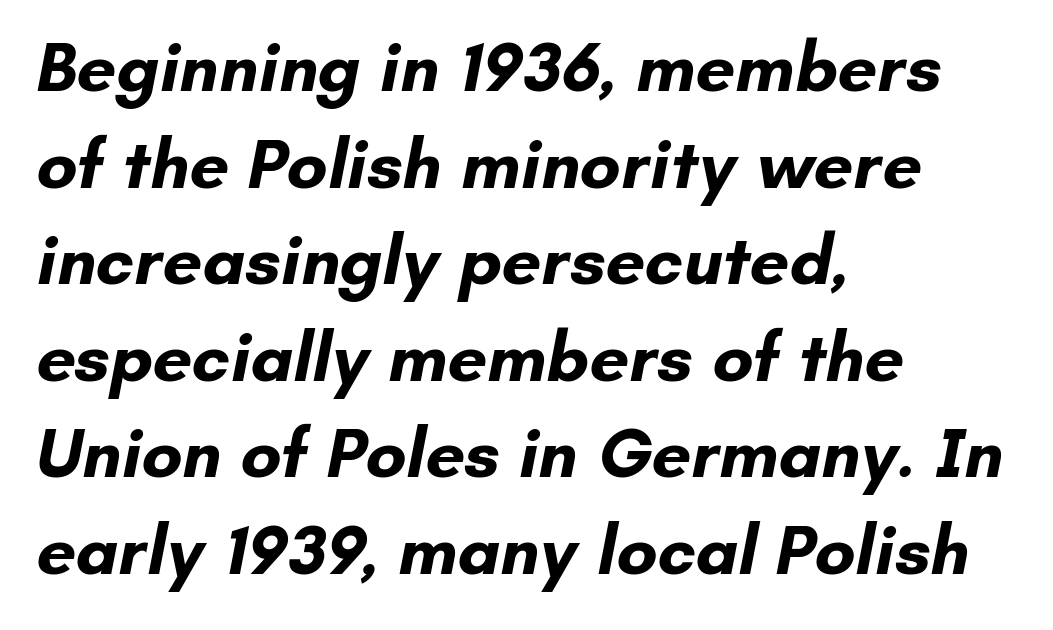
The setting favours the left margin, as ordinary paragraphs usually do. Typographically, this falls in the sans-serif category. Heft: maximum for text — a bold. There is no visible air inserted between adjacent glyphs. Underline: absent. The passage shown is typed in a proportional face where columns would drift.
